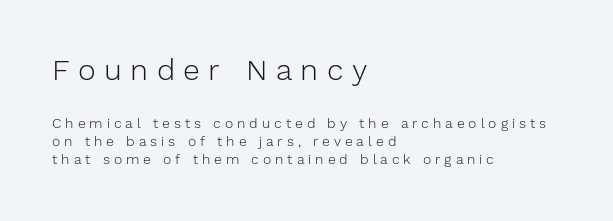
The image shows 30 px light sans-serif type, upright; set left-aligned, normal line spacing (1.28x), unusually wide letter spacing (+0.28 em), not underlined; the first (top) block is 2.14x larger; low stroke contrast and a medium x-height.
